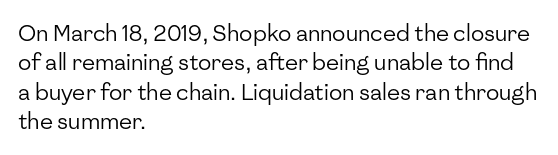
{"italic": "no", "bold": "no", "underline": "no", "align": "left", "line_spacing": "normal", "line_spacing_ratio": 1.33, "letter_spacing": "normal", "letter_spacing_em": 0.0, "glyph_px": 22}
